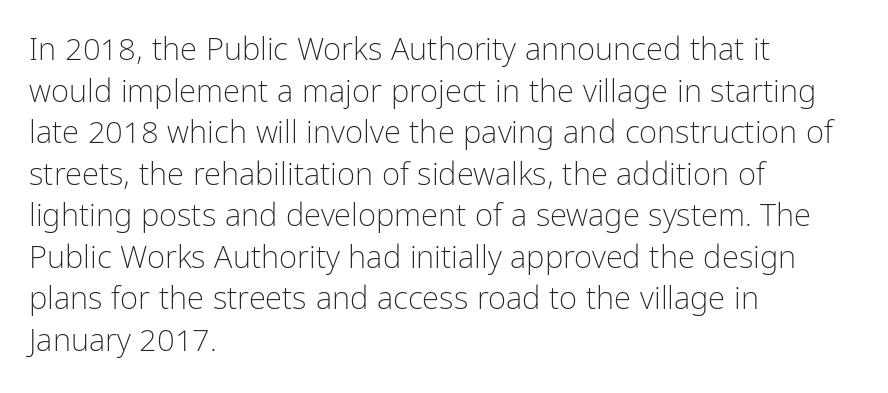
{"serif": "no", "italic": "no", "bold": "no", "weight": "light", "width": "condensed", "stroke_contrast": "low", "x_height": "medium", "monospaced": "no", "underline": "no", "align": "left", "line_spacing": "normal", "line_spacing_ratio": 1.34, "letter_spacing": "normal", "letter_spacing_em": 0.0, "glyph_px": 31}
